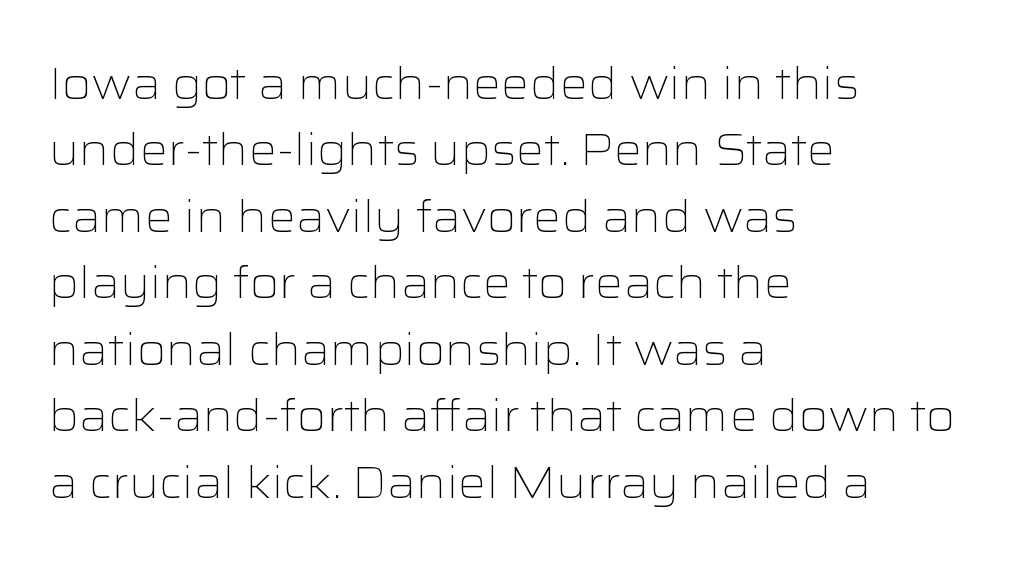
Only glyphs here, with clear space below each row. Do the letters lean? They stand straight. The rendering shows plain stroke endings on the letterforms — a sans-serif design. The rendering keeps characters at their native spacing.
